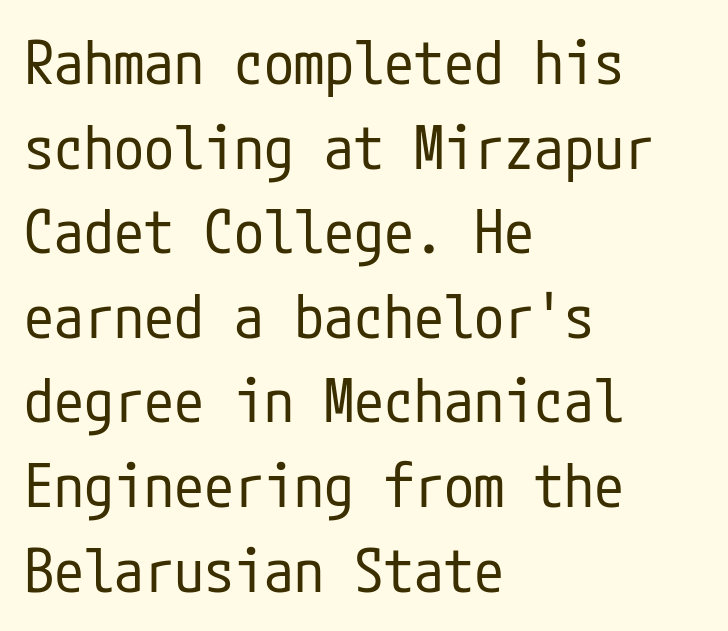
{"serif": "no", "italic": "no", "bold": "no", "weight": "regular", "width": "condensed", "stroke_contrast": "low", "x_height": "medium", "underline": "no", "align": "left", "line_spacing": "normal", "line_spacing_ratio": 1.41, "letter_spacing": "normal", "letter_spacing_em": 0.0, "glyph_px": 60}
